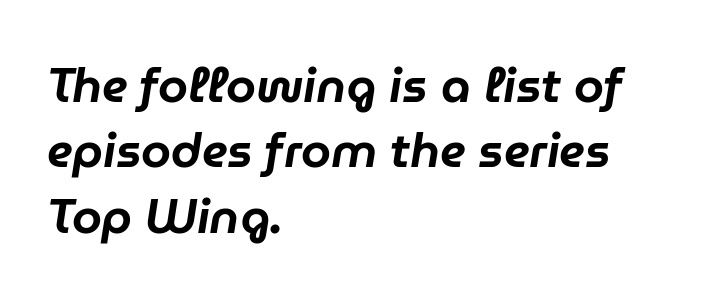
Q: Is the text italic (slanted)? A: Yes, it leans right by about 9 degrees.
Q: Is the text underlined? A: No.
Q: How is the paragraph aligned? A: Left-aligned.
Q: Is the spacing between letters normal or unusually wide? A: Normal.
Q: Is the spacing between lines tight, normal or loose? A: Normal.
Q: Width (condensed, normal, or wide)? A: Normal.
Q: Stroke contrast? A: Low.
Q: x-height? A: Medium.
Q: Monospaced? A: No.
